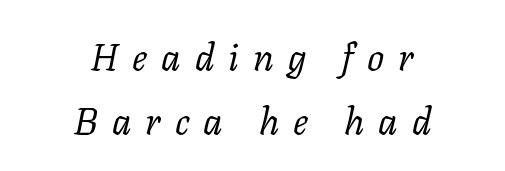
The image shows 38 px regular-weight serif type, italic (leaning right); set centered, normal line spacing (1.69x), unusually wide letter spacing (+0.37 em), not underlined; low stroke contrast and a medium x-height.
